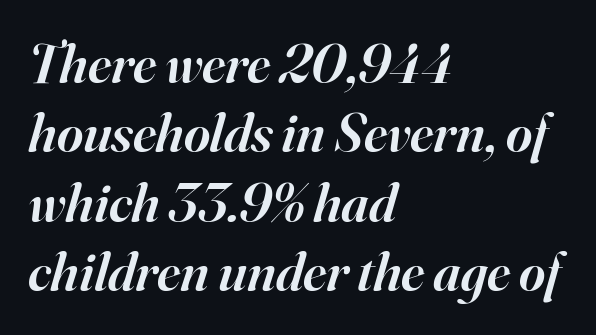
{"serif": "yes", "italic": "yes", "lean": "right", "slant_degrees": 16, "bold": "semi", "weight": "semibold", "width": "normal", "stroke_contrast": "high", "x_height": "small", "monospaced": "no", "underline": "no", "align": "left", "line_spacing_ratio": 1.24, "letter_spacing": "normal", "letter_spacing_em": 0.0, "glyph_px": 56}
